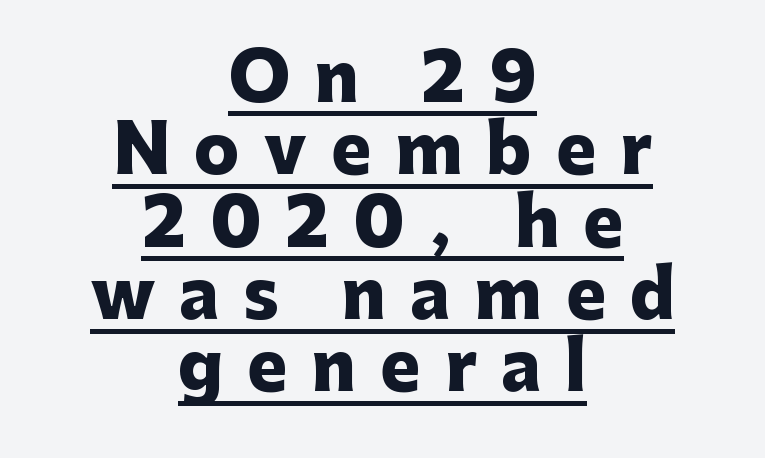
The image shows 67 px heavy sans-serif type, upright; set centered, tight line spacing (1.08x), unusually wide letter spacing (+0.36 em), underlined; low stroke contrast and a medium x-height.
